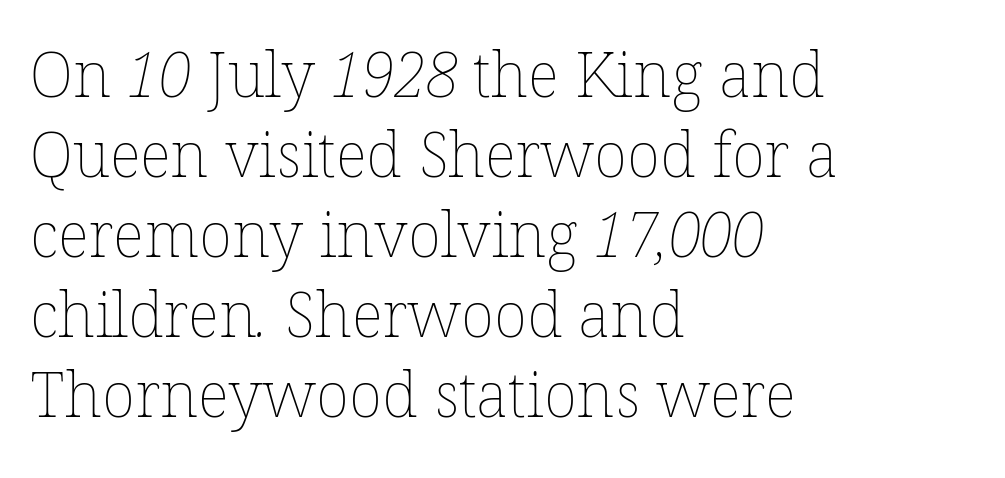
{"bold": "no", "weight": "thin", "width": "normal", "stroke_contrast": "low", "x_height": "medium", "monospaced": "no", "underline": "no", "align": "left", "line_spacing": "normal", "line_spacing_ratio": 1.29, "letter_spacing": "normal", "letter_spacing_em": 0.0, "glyph_px": 62}
